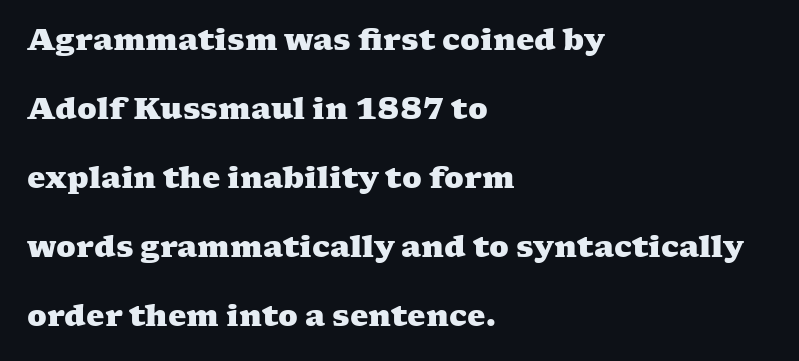
The image shows 29 px heavy, wide serif type; set left-aligned, loose line spacing (2.38x), normal letter spacing, not underlined; medium stroke contrast and a medium x-height.
